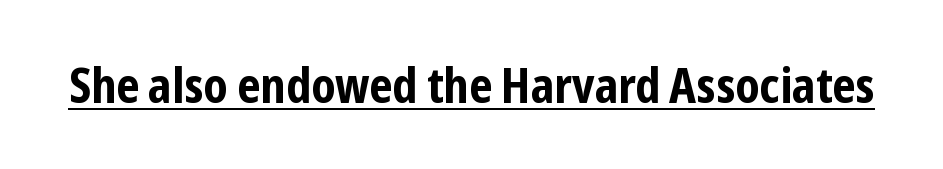
{"serif": "no", "italic": "no", "bold": "yes", "weight": "bold", "width": "condensed", "stroke_contrast": "low", "x_height": "medium", "monospaced": "no", "underline": "yes", "letter_spacing": "normal", "letter_spacing_em": 0.0, "glyph_px": 48}
